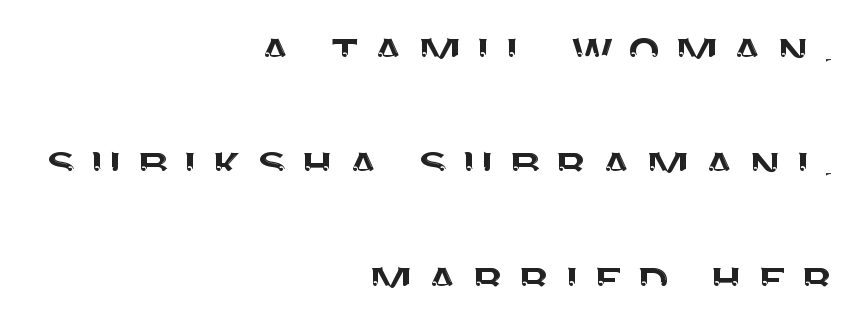
Is the block centered? No — it sits flush against the right margin. The strip under each line holds only bare page. Stroke terminals: plain, sans-serif. These lines stand farther apart than default settings would place them. Honestly, the letter spacing is so wide it's the main thing you notice.
